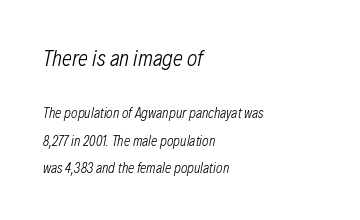
Q: Is the text bold? A: No.
Q: Is the text italic (slanted)? A: Yes, it leans right by about 12 degrees.
Q: Is the text underlined? A: No.
Q: How is the paragraph aligned? A: Left-aligned.
Q: Is the spacing between letters normal or unusually wide? A: Normal.
Q: Is the spacing between lines tight, normal or loose? A: Loose.
Q: Which block of text is set in a larger size, the first (top) or the second (bottom)? A: The first (top) one.
